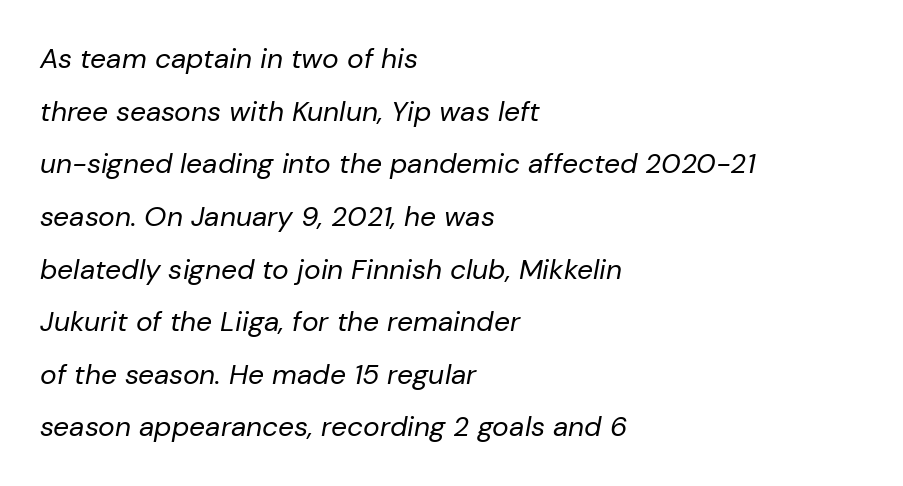
{"italic": "yes", "lean": "right", "slant_degrees": 10, "bold": "no", "weight": "regular", "width": "normal", "stroke_contrast": "low", "x_height": "medium", "monospaced": "no", "underline": "no", "align": "left", "line_spacing_ratio": 1.88, "letter_spacing": "normal", "letter_spacing_em": 0.0, "glyph_px": 28}
